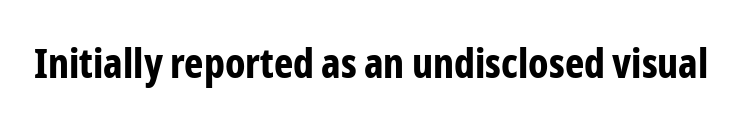
Q: Is the text bold? A: Yes.
Q: Is the text italic (slanted)? A: No, it is upright.
Q: Is the typeface a serif or a sans-serif typeface? A: Sans-serif.
Q: Is the text underlined? A: No.
Q: Is the spacing between letters normal or unusually wide? A: Normal.
Q: Width (condensed, normal, or wide)? A: Condensed.
Q: Stroke contrast? A: Low.
Q: x-height? A: Medium.
Q: Monospaced? A: No.
